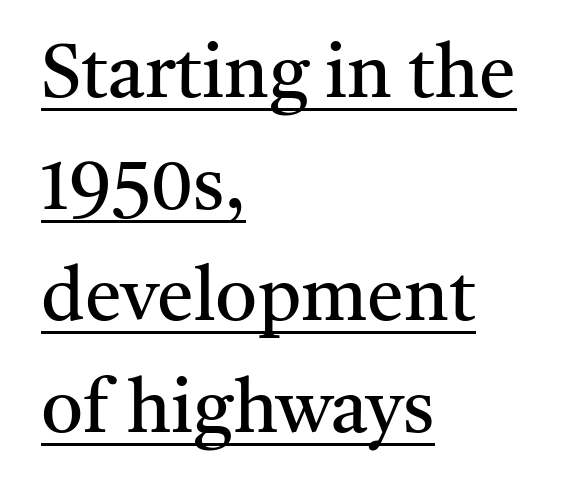
The image shows 74 px regular-weight serif type, upright; set left-aligned, normal line spacing (1.51x), normal letter spacing, underlined; medium stroke contrast and a medium x-height.
